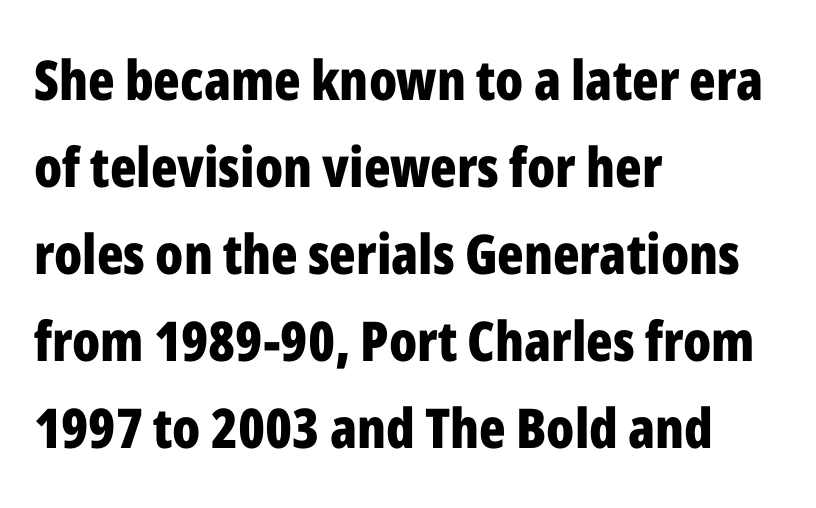
{"serif": "no", "italic": "no", "bold": "yes", "weight": "bold", "width": "condensed", "stroke_contrast": "low", "x_height": "medium", "monospaced": "no", "underline": "no", "align": "left", "line_spacing": "normal", "line_spacing_ratio": 1.58, "letter_spacing": "normal", "letter_spacing_em": 0.0, "glyph_px": 55}
